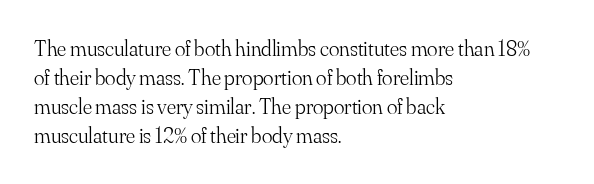
{"italic": "no", "bold": "no", "underline": "no", "align": "left", "line_spacing": "normal", "line_spacing_ratio": 1.32, "letter_spacing": "normal", "letter_spacing_em": 0.0, "glyph_px": 22}
